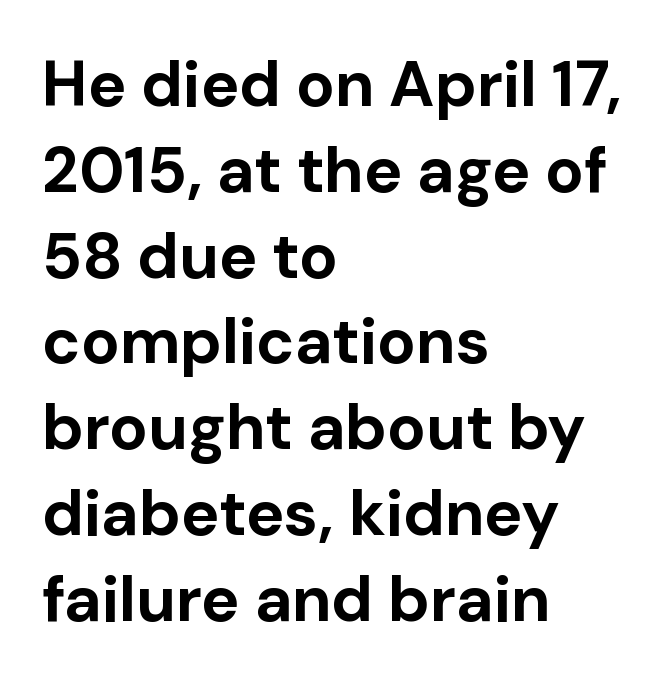
Rendered with straight, roman letterforms. The passage shown is typed in a proportional face where columns would drift. Every row of glyphs begins at an identical x-position on the left. The block of text has a typical density, with ordinary space between rows.
